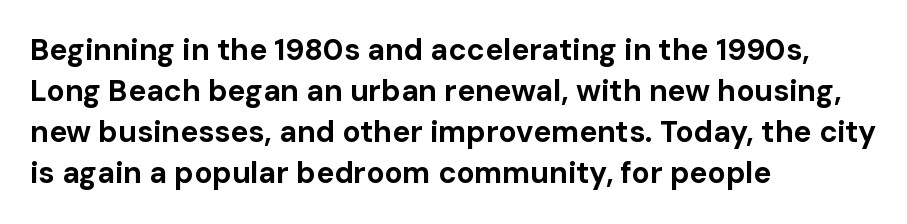
Q: Is the text bold? A: Yes.
Q: Is the text italic (slanted)? A: No, it is upright.
Q: Is the typeface a serif or a sans-serif typeface? A: Sans-serif.
Q: Is the text underlined? A: No.
Q: How is the paragraph aligned? A: Left-aligned.
Q: Is the spacing between letters normal or unusually wide? A: Normal.
Q: Is the spacing between lines tight, normal or loose? A: Normal.
Q: Width (condensed, normal, or wide)? A: Normal.
Q: Stroke contrast? A: Low.
Q: x-height? A: Medium.
Q: Monospaced? A: No.
